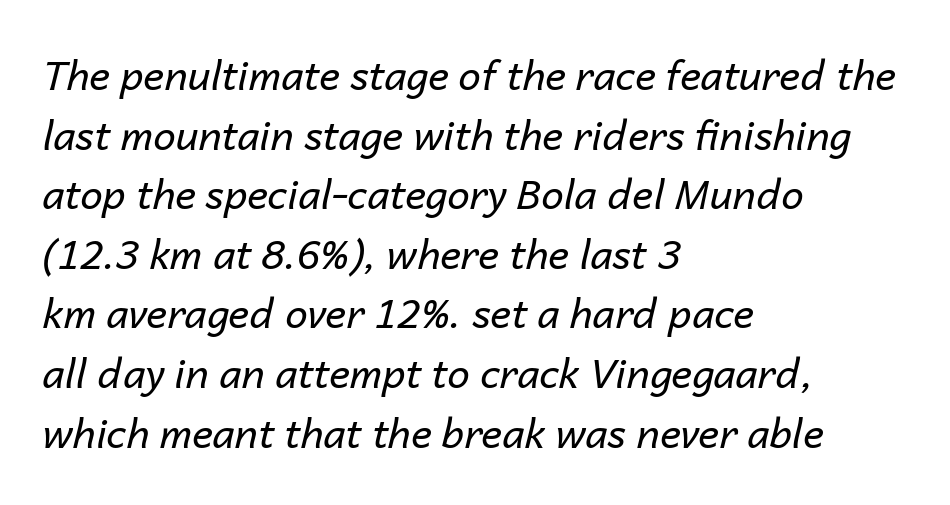
{"italic": "yes", "lean": "right", "slant_degrees": 14, "bold": "no", "weight": "regular", "width": "normal", "stroke_contrast": "low", "x_height": "medium", "monospaced": "no", "underline": "no", "align": "left", "line_spacing": "normal", "line_spacing_ratio": 1.49, "letter_spacing": "normal", "letter_spacing_em": 0.0, "glyph_px": 40}
